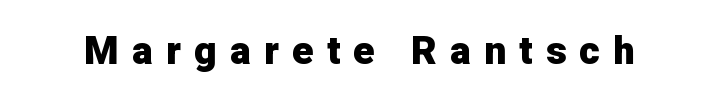
This is the regular roman posture of the typeface. You could not count columns in this text — the font is proportionally spaced. Set as a true bold cut, around the 700 mark. Observe the wide spacing: letters keep a clear distance from each other.
